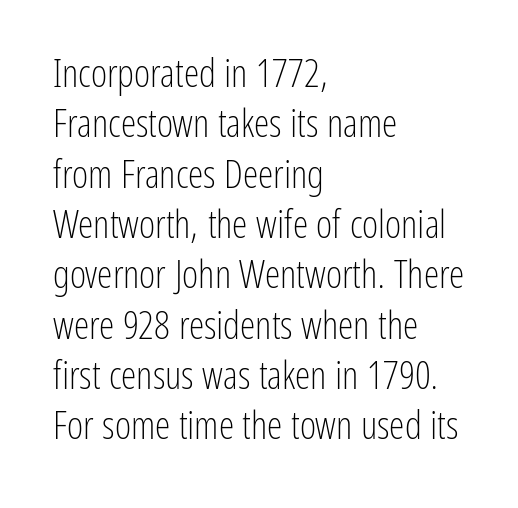
A normal amount of white space separates one row of letters from the next. Nothing unusual about the tracking: characters are spaced as the font intends. No word sits above an underline. The strokes carry an ordinary text weight at most. A student would call this left alignment; a typographer would say flush left, rag right. The rendering uses natural spacing where letterforms have individual widths.
